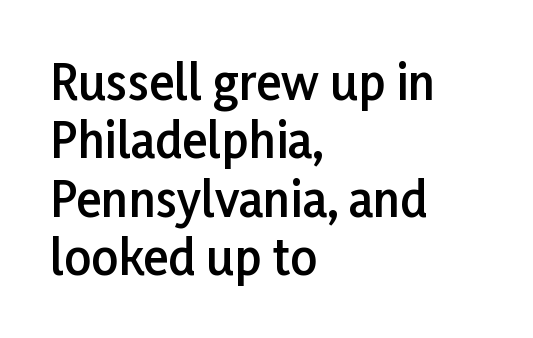
A typesetter would call this zero additional tracking. Typeset ragged right — the left edge is the straight one. Set as a demibold, roughly 600 on the weight scale. Only glyphs here, with clear space below each row. These lines are composed in type without serifs.
